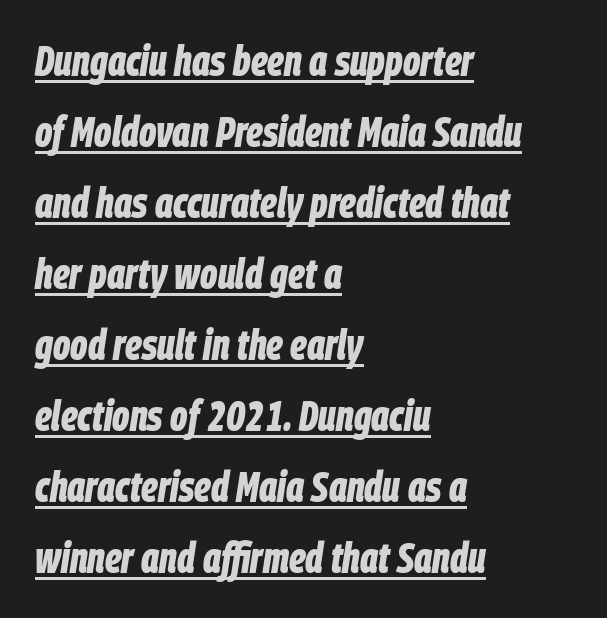
Q: Is the text bold? A: Yes.
Q: Is the text italic (slanted)? A: Yes, it leans right by about 9 degrees.
Q: Is the text underlined? A: Yes.
Q: How is the paragraph aligned? A: Left-aligned.
Q: Is the spacing between letters normal or unusually wide? A: Normal.
Q: Is the spacing between lines tight, normal or loose? A: Normal.
Q: Width (condensed, normal, or wide)? A: Condensed.
Q: Stroke contrast? A: Low.
Q: x-height? A: Large.
Q: Monospaced? A: No.
